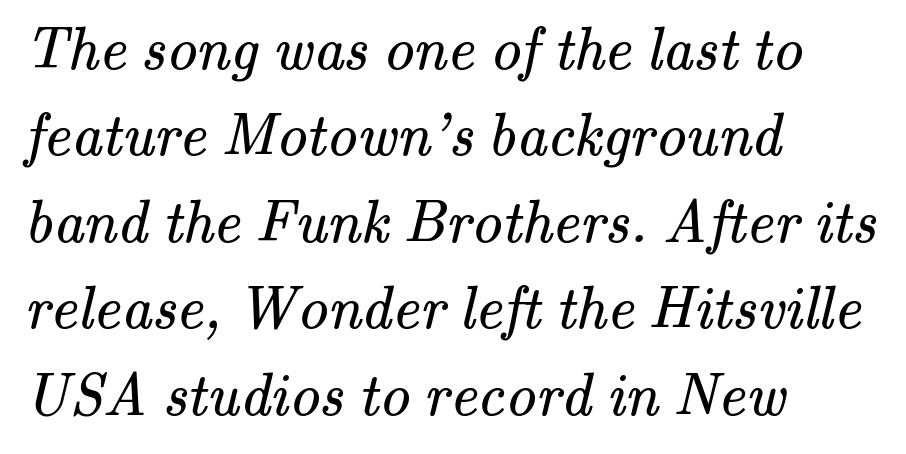
The image shows 60 px regular-weight serif type; set left-aligned, normal line spacing (1.44x), normal letter spacing, not underlined; medium stroke contrast and a small x-height.
